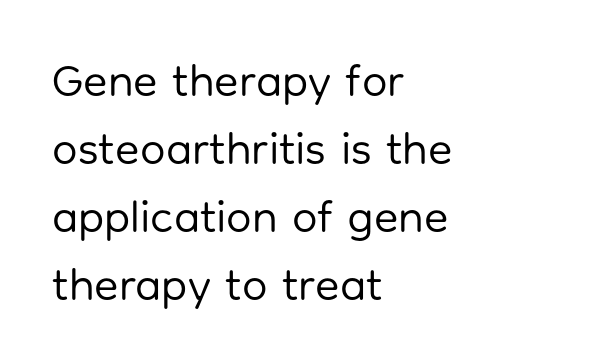
Q: Is the text bold? A: No.
Q: Is the text italic (slanted)? A: No, it is upright.
Q: Is the typeface a serif or a sans-serif typeface? A: Sans-serif.
Q: Is the text underlined? A: No.
Q: How is the paragraph aligned? A: Left-aligned.
Q: Is the spacing between letters normal or unusually wide? A: Normal.
Q: Is the spacing between lines tight, normal or loose? A: Normal.
Q: Width (condensed, normal, or wide)? A: Normal.
Q: Stroke contrast? A: Low.
Q: x-height? A: Medium.
Q: Monospaced? A: No.
